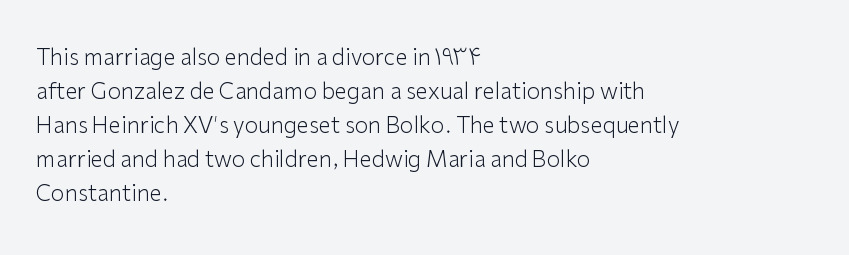
{"italic": "no", "bold": "no", "underline": "no", "align": "left", "line_spacing": "normal", "line_spacing_ratio": 1.54, "letter_spacing": "normal", "letter_spacing_em": 0.0, "glyph_px": 22}
